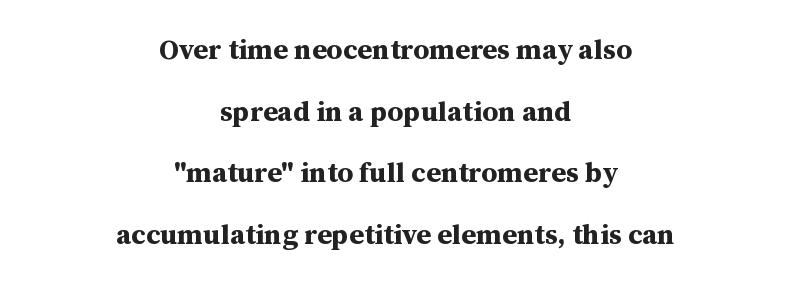
A student would call this center alignment; a typographer would say set centered. Old-style or modern, the face here clearly has serifs. The typesetting leans heavy: a genuine bold. Rows of type keep a wide berth in the vertical direction. Looks like regular typesetting: each glyph gets only the width it needs.
